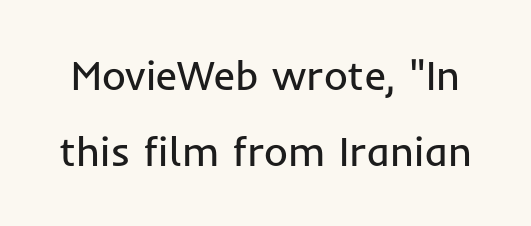
{"serif": "no", "italic": "no", "bold": "no", "weight": "regular", "width": "normal", "stroke_contrast": "low", "x_height": "medium", "monospaced": "no", "underline": "no", "line_spacing_ratio": 1.85, "letter_spacing": "normal", "letter_spacing_em": 0.0, "glyph_px": 41}
